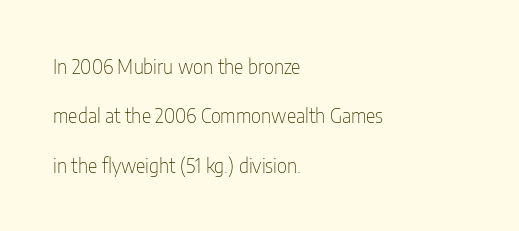
The image shows 20 px text type, upright; set left-aligned, loose line spacing (2.47x), normal letter spacing, not underlined.
